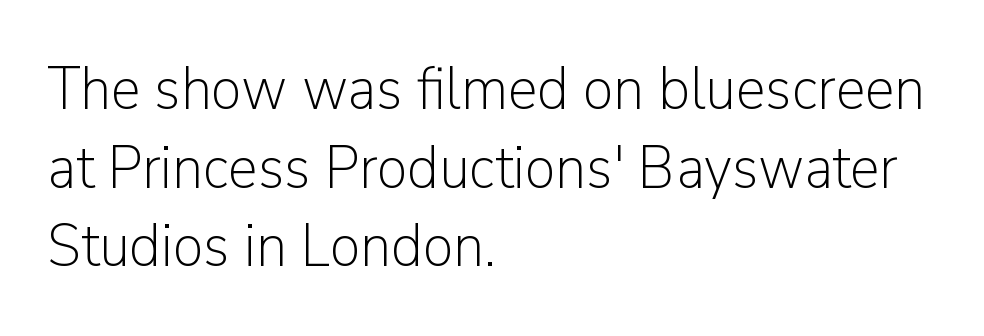
Compared with typical body copy, the letter spacing here is the same. Think of a printed novel: that variable character pitch is what you see here. Check the space under the baseline: it is left empty. Evenly set lines give the paragraph a standard silhouette. A typesetter would label this face a sans.
